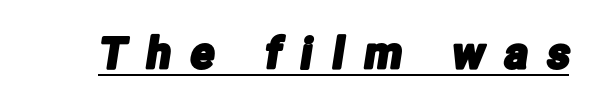
Q: Is the typeface a serif or a sans-serif typeface? A: Sans-serif.
Q: Is the text underlined? A: Yes.
Q: Is the spacing between letters normal or unusually wide? A: Unusually wide.
Q: Width (condensed, normal, or wide)? A: Condensed.
Q: Stroke contrast? A: Low.
Q: x-height? A: Medium.
Q: Monospaced? A: No.
